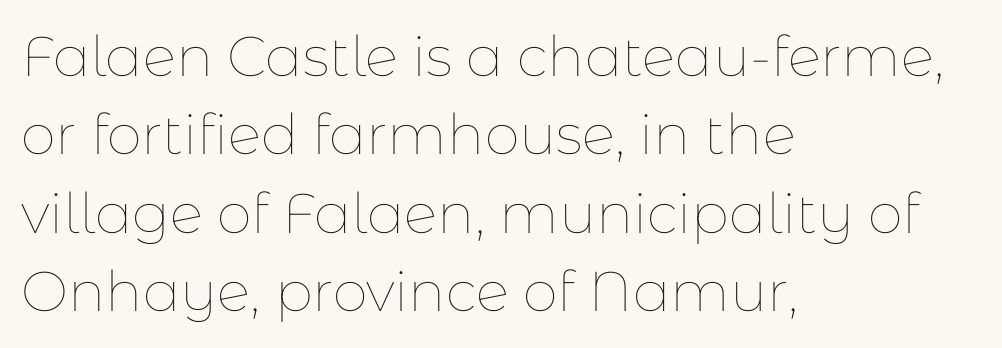
The letters stand upright; this is a roman face. Vertical stems look standard width or narrower in stroke. You could not count columns in this text — the font is proportionally spaced. If you drew a ruler down the left edge, every line would touch it. Plain, unruled lines of type. Each new line begins a customary step beneath the previous one.
